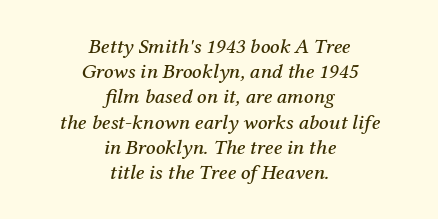
{"italic": "yes", "lean": "right", "slant_degrees": 12, "underline": "no", "align": "center", "line_spacing_ratio": 1.2, "letter_spacing": "normal", "letter_spacing_em": 0.0, "glyph_px": 21}
